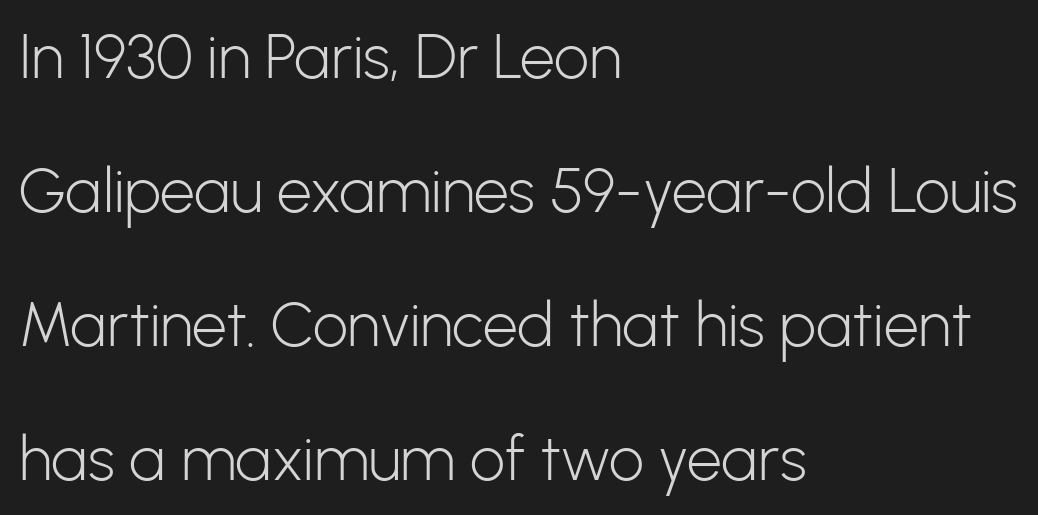
{"serif": "no", "italic": "no", "bold": "no", "weight": "light", "width": "normal", "stroke_contrast": "low", "x_height": "medium", "monospaced": "no", "underline": "no", "align": "left", "line_spacing": "loose", "line_spacing_ratio": 2.16, "letter_spacing": "normal", "letter_spacing_em": 0.0, "glyph_px": 62}
